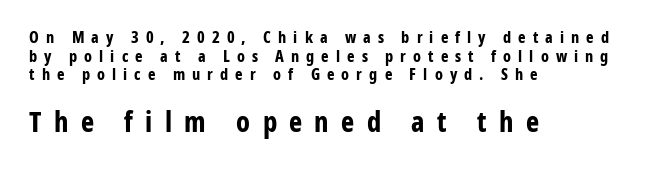
Q: Is the text bold? A: Yes.
Q: Is the text italic (slanted)? A: No, it is upright.
Q: Is the typeface a serif or a sans-serif typeface? A: Sans-serif.
Q: Is the text underlined? A: No.
Q: How is the paragraph aligned? A: Left-aligned.
Q: Is the spacing between letters normal or unusually wide? A: Unusually wide.
Q: Which block of text is set in a larger size, the first (top) or the second (bottom)? A: The second (bottom) one.
Q: Width (condensed, normal, or wide)? A: Condensed.
Q: Stroke contrast? A: Low.
Q: x-height? A: Medium.
Q: Monospaced? A: No.
